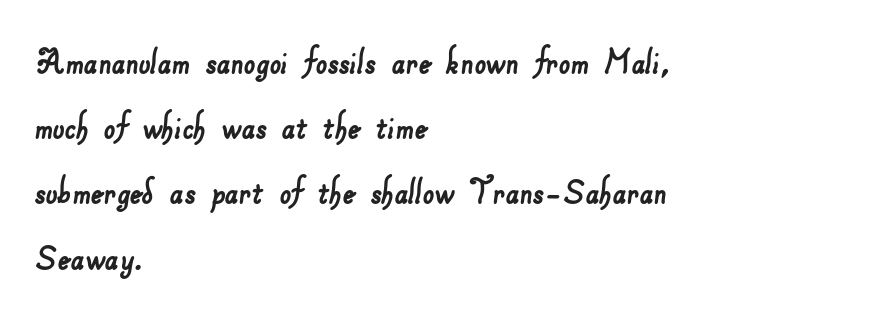
The image shows 41 px sans-serif type; set left-aligned, normal line spacing (1.59x), normal letter spacing, not underlined; low stroke contrast and a small x-height.
